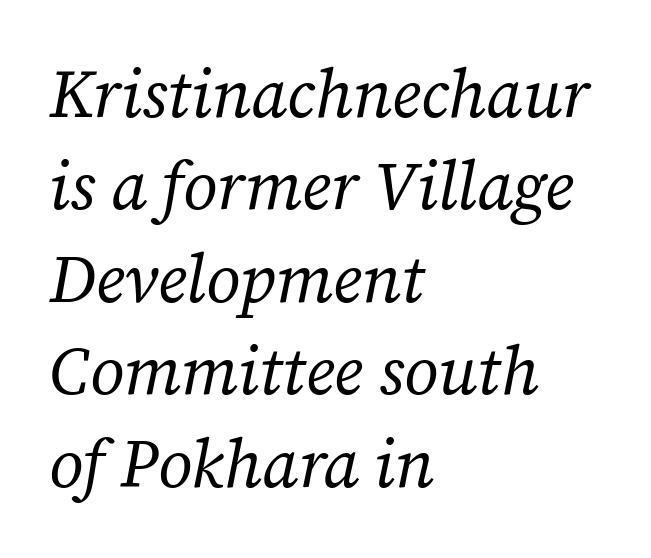
Check under the words: just untouched page. Teacher's note: observe the even left margin — that is flush-left alignment. The block of text has a typical density, with ordinary space between rows. Letterform terminals end in serifs throughout the passage. The passage shown has conventional tracking throughout.
